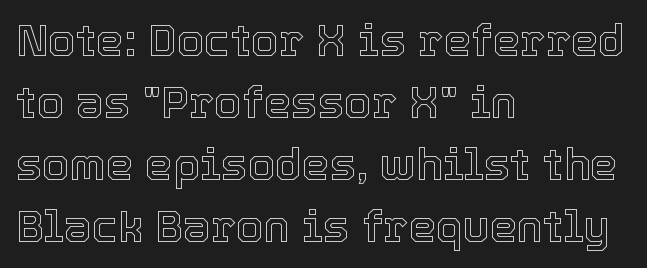
The image shows 44 px text type, upright; set left-aligned, normal line spacing (1.41x), normal letter spacing, not underlined; a medium x-height.
